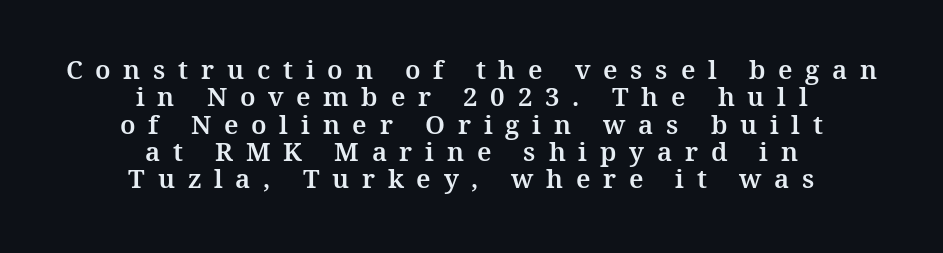
{"italic": "no", "underline": "no", "align": "center", "line_spacing": "tight", "line_spacing_ratio": 1.05, "letter_spacing": "wide", "letter_spacing_em": 0.49, "glyph_px": 26}
